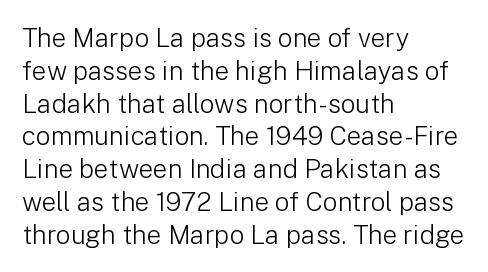
{"italic": "no", "bold": "no", "underline": "no", "align": "left", "line_spacing": "normal", "line_spacing_ratio": 1.26, "letter_spacing": "normal", "letter_spacing_em": 0.0, "glyph_px": 26}
